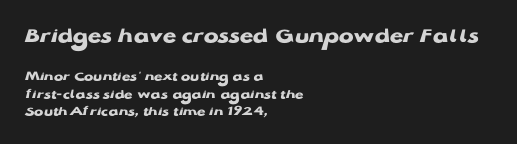
The image shows 22 px bold type, upright; set left-aligned, line spacing 1.22x, normal letter spacing, not underlined; the first (top) block is 1.57x larger.
